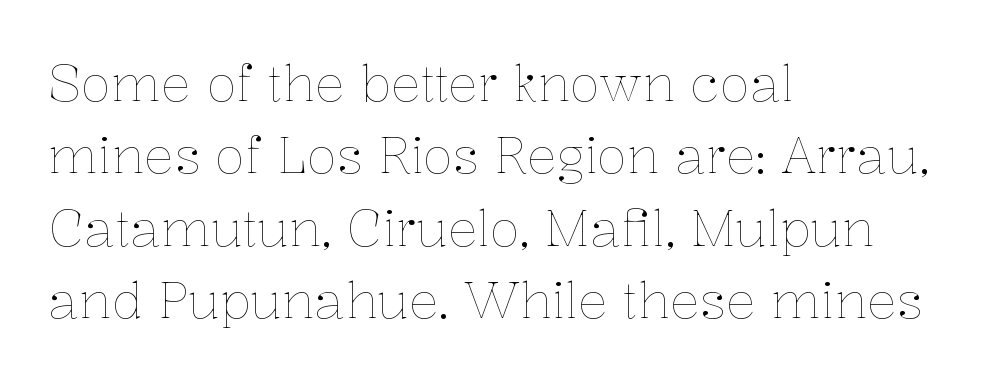
Q: Is the text bold? A: No.
Q: Is the text italic (slanted)? A: No, it is upright.
Q: Is the text underlined? A: No.
Q: How is the paragraph aligned? A: Left-aligned.
Q: Is the spacing between letters normal or unusually wide? A: Normal.
Q: Is the spacing between lines tight, normal or loose? A: Normal.
Q: Width (condensed, normal, or wide)? A: Normal.
Q: Stroke contrast? A: Low.
Q: x-height? A: Medium.
Q: Monospaced? A: No.
